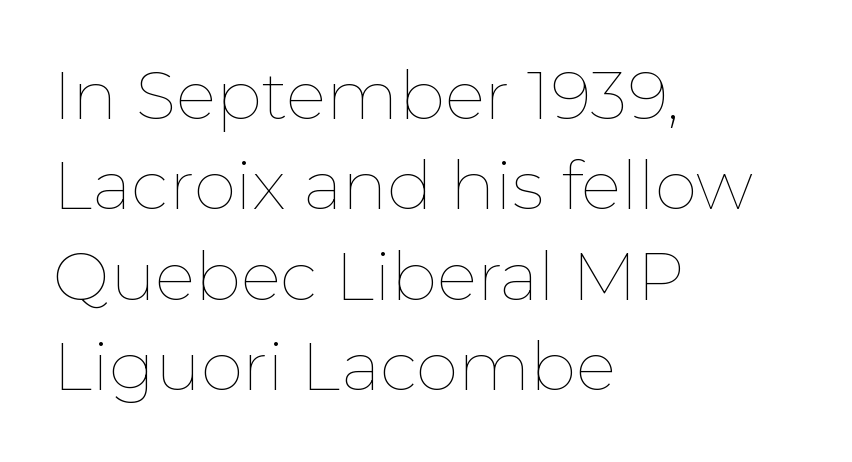
The image shows 68 px thin type, upright; set left-aligned, normal line spacing (1.33x), normal letter spacing, not underlined; low stroke contrast and a medium x-height.
